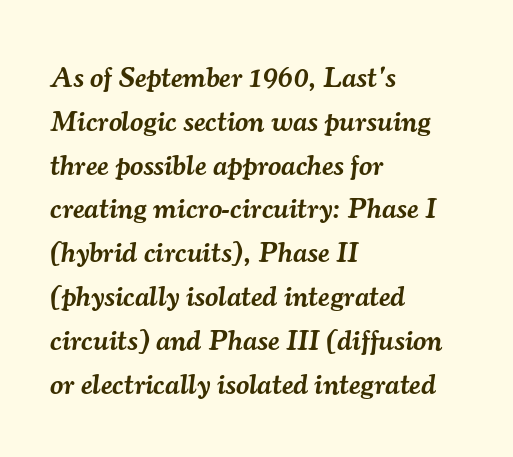
Q: Is the text bold? A: Semi-bold.
Q: Is the text italic (slanted)? A: Yes, it leans right by about 7 degrees.
Q: Is the typeface a serif or a sans-serif typeface? A: Serif.
Q: Is the text underlined? A: No.
Q: How is the paragraph aligned? A: Left-aligned.
Q: Is the spacing between letters normal or unusually wide? A: Normal.
Q: Is the spacing between lines tight, normal or loose? A: Normal.
Q: Width (condensed, normal, or wide)? A: Normal.
Q: Stroke contrast? A: Medium.
Q: x-height? A: Small.
Q: Monospaced? A: No.
